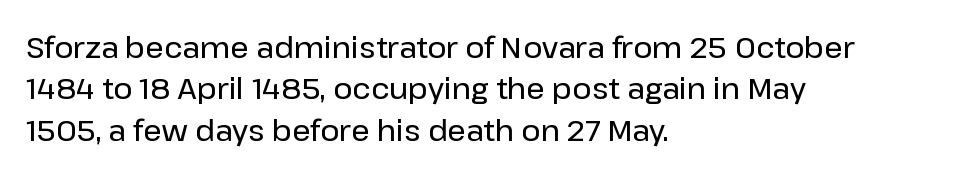
{"serif": "no", "italic": "no", "width": "normal", "stroke_contrast": "low", "x_height": "medium", "monospaced": "no", "underline": "no", "align": "left", "line_spacing": "normal", "line_spacing_ratio": 1.43, "letter_spacing": "normal", "letter_spacing_em": 0.0, "glyph_px": 29}
